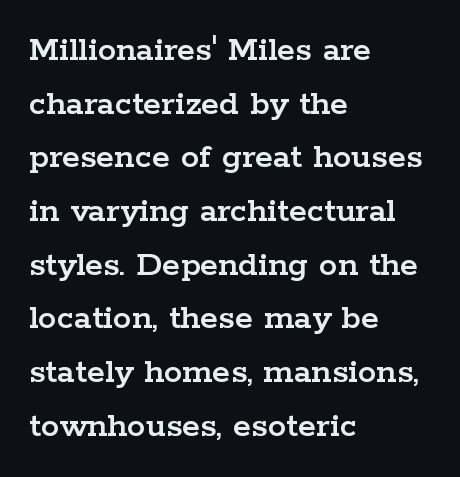
The lines in this sample share a left origin and differ only in where they stop. The space directly below the letters is spotless. Here the designer chose a conventional face with non-uniform glyph widths. Rendered with straight, roman letterforms.
